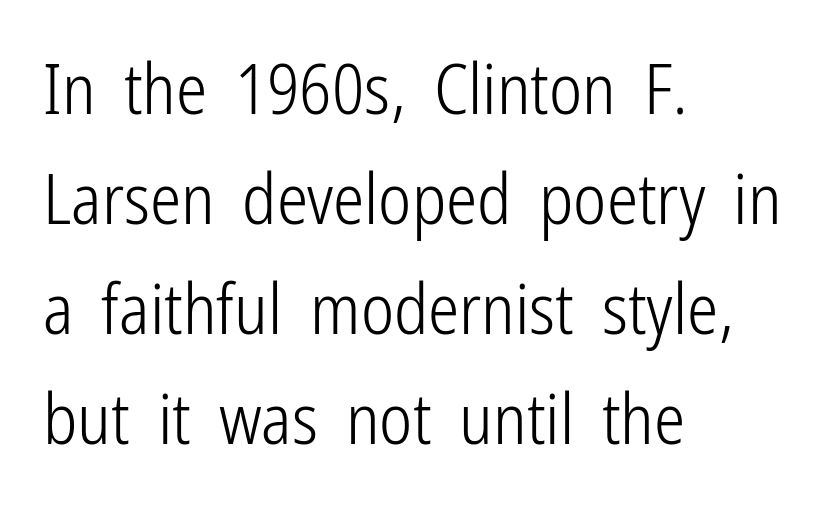
All the whitespace from short lines collects on the right. Do the characters align in a grid? No, the font is proportional. The block of text has a typical density, with ordinary space between rows. The font's upright variant was chosen for this text.
